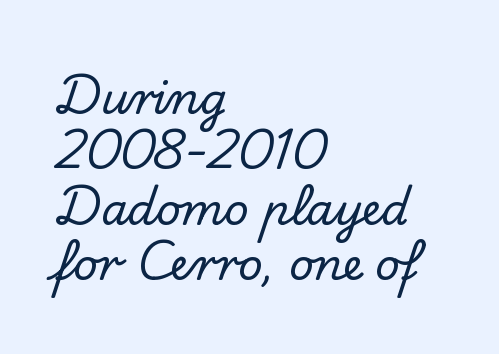
Q: Is the text italic (slanted)? A: Yes.
Q: Is the typeface a serif or a sans-serif typeface? A: Serif.
Q: Is the text underlined? A: No.
Q: How is the paragraph aligned? A: Left-aligned.
Q: Is the spacing between letters normal or unusually wide? A: Normal.
Q: Is the spacing between lines tight, normal or loose? A: Normal.
Q: Width (condensed, normal, or wide)? A: Normal.
Q: Stroke contrast? A: Low.
Q: x-height? A: Small.
Q: Monospaced? A: No.
